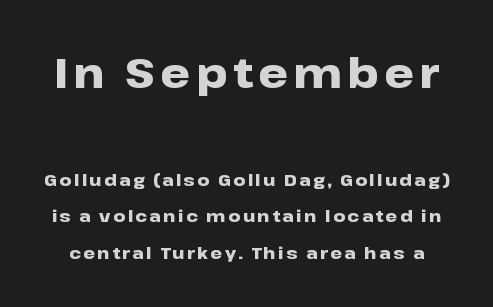
{"serif": "no", "italic": "no", "bold": "yes", "weight": "heavy", "width": "wide", "stroke_contrast": "low", "x_height": "medium", "monospaced": "no", "underline": "no", "line_spacing": "loose", "line_spacing_ratio": 2.15, "larger_block": "first", "size_ratio": 2.47, "glyph_px": 42}
